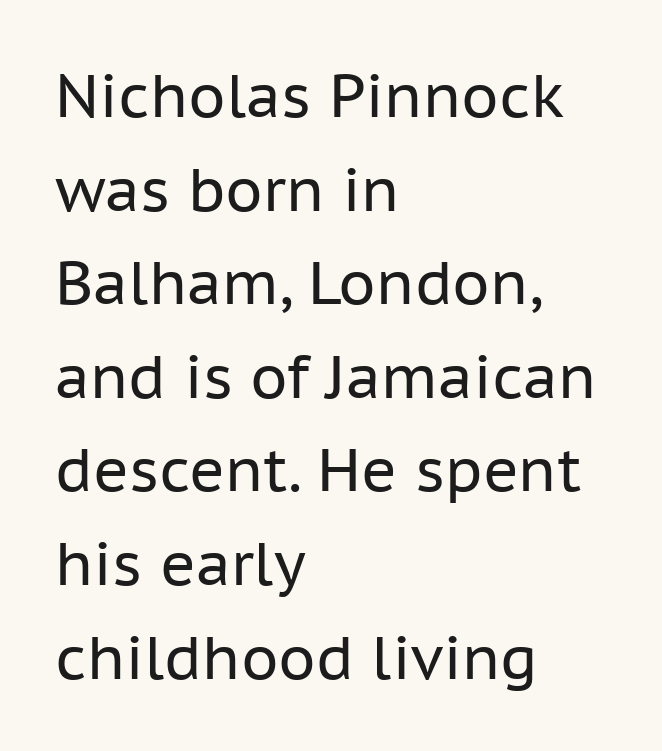
{"serif": "no", "italic": "no", "bold": "no", "weight": "regular", "width": "normal", "stroke_contrast": "low", "x_height": "medium", "monospaced": "no", "underline": "no", "align": "left", "line_spacing": "normal", "line_spacing_ratio": 1.56, "letter_spacing": "normal", "letter_spacing_em": 0.0, "glyph_px": 60}
